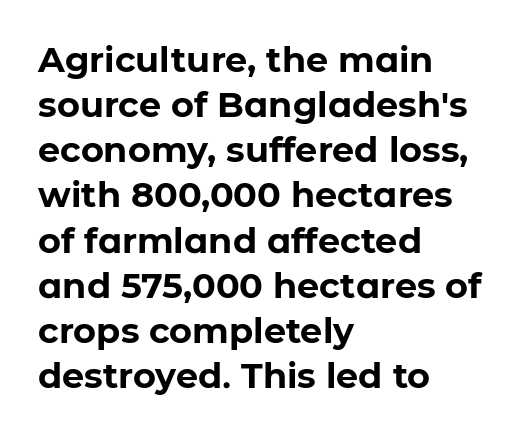
The image shows 35 px bold sans-serif type, upright; set left-aligned, normal line spacing (1.29x), normal letter spacing, not underlined; low stroke contrast and a medium x-height.
